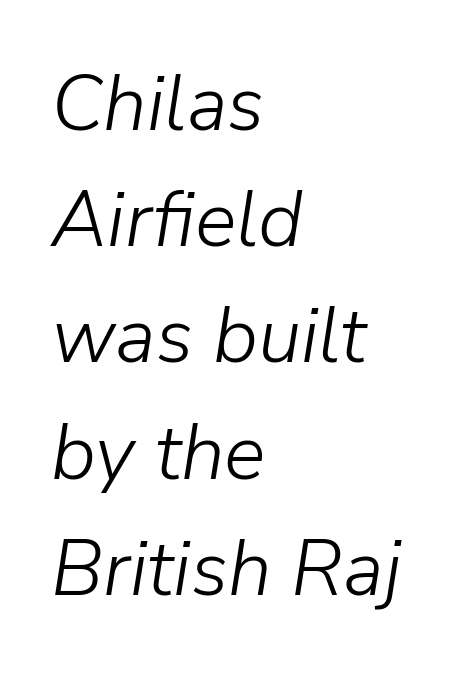
Q: Is the text bold? A: No.
Q: Is the text italic (slanted)? A: Yes, it leans right by about 9 degrees.
Q: Is the text underlined? A: No.
Q: How is the paragraph aligned? A: Left-aligned.
Q: Is the spacing between letters normal or unusually wide? A: Normal.
Q: Is the spacing between lines tight, normal or loose? A: Normal.
Q: Width (condensed, normal, or wide)? A: Normal.
Q: Stroke contrast? A: Low.
Q: x-height? A: Medium.
Q: Monospaced? A: No.
